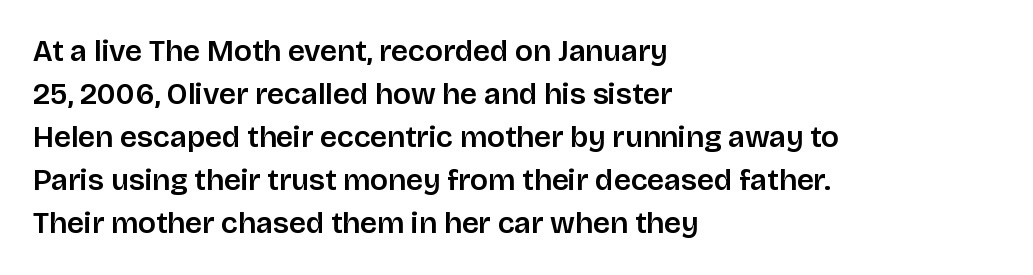
{"serif": "no", "italic": "no", "width": "normal", "stroke_contrast": "low", "x_height": "large", "monospaced": "no", "underline": "no", "align": "left", "line_spacing": "normal", "line_spacing_ratio": 1.43, "letter_spacing": "normal", "letter_spacing_em": 0.0, "glyph_px": 30}
